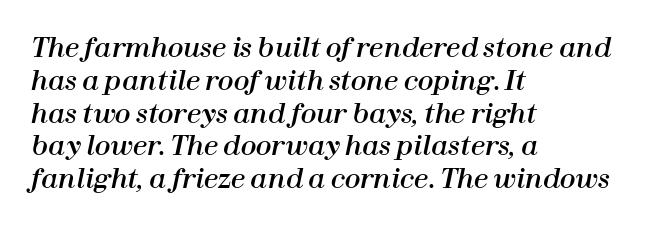
The vertical gap from one line to the next is medium. Look at the tracking — it's just the regular setting, nothing added. Just letters on the line, the space beneath them empty. The paragraph shown leans on its left margin. Looking at the ascenders, they clearly lean.
